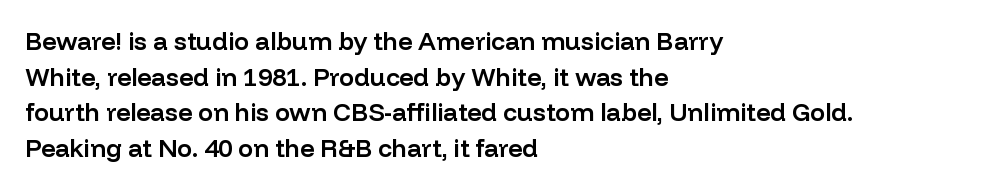
The image shows 25 px text type, upright; set left-aligned, normal line spacing (1.43x), normal letter spacing, not underlined.
